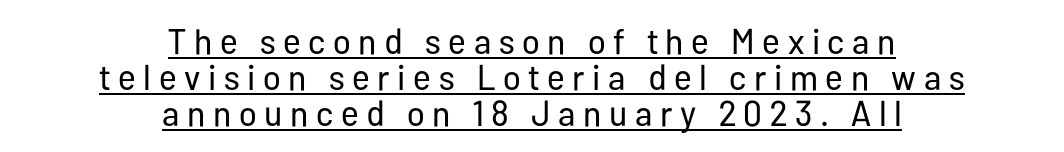
Q: Is the text bold? A: No.
Q: Is the text italic (slanted)? A: No, it is upright.
Q: Is the typeface a serif or a sans-serif typeface? A: Sans-serif.
Q: Is the text underlined? A: Yes.
Q: How is the paragraph aligned? A: Centered.
Q: Is the spacing between letters normal or unusually wide? A: Unusually wide.
Q: Is the spacing between lines tight, normal or loose? A: Tight.
Q: Width (condensed, normal, or wide)? A: Condensed.
Q: Stroke contrast? A: Low.
Q: x-height? A: Medium.
Q: Monospaced? A: No.
